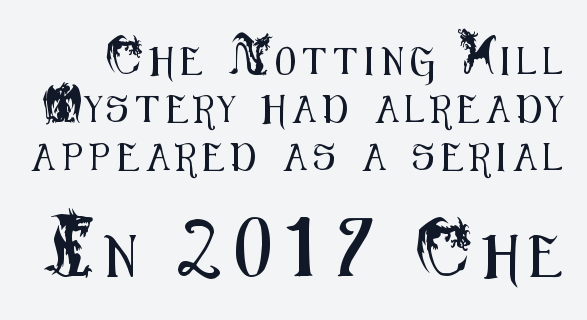
Q: Is the text italic (slanted)? A: No, it is upright.
Q: Is the typeface a serif or a sans-serif typeface? A: Sans-serif.
Q: Is the text underlined? A: No.
Q: Is the spacing between letters normal or unusually wide? A: Unusually wide.
Q: Which block of text is set in a larger size, the first (top) or the second (bottom)? A: The second (bottom) one.
Q: Width (condensed, normal, or wide)? A: Condensed.
Q: Stroke contrast? A: Medium.
Q: x-height? A: Small.
Q: Monospaced? A: No.
